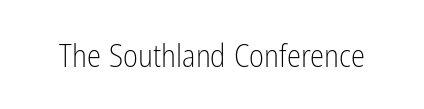
{"serif": "no", "italic": "no", "bold": "no", "weight": "light", "width": "condensed", "stroke_contrast": "low", "x_height": "medium", "monospaced": "no", "underline": "no", "letter_spacing": "normal", "letter_spacing_em": 0.0, "glyph_px": 32}
